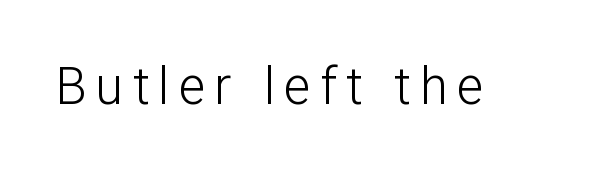
{"serif": "no", "italic": "no", "bold": "no", "weight": "light", "width": "normal", "stroke_contrast": "low", "x_height": "medium", "monospaced": "no", "underline": "no", "glyph_px": 51}
